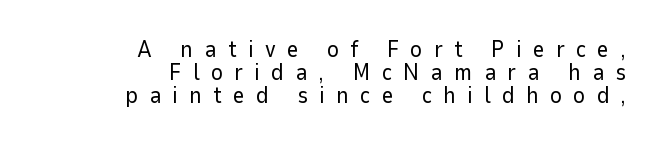
{"italic": "no", "bold": "no", "underline": "no", "align": "right", "line_spacing": "tight", "line_spacing_ratio": 1.0, "letter_spacing": "wide", "letter_spacing_em": 0.49, "glyph_px": 23}
